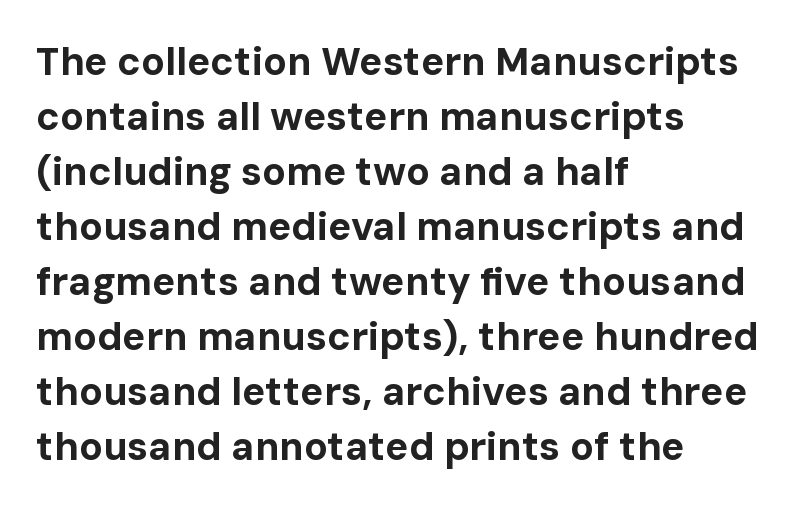
The image shows 39 px bold sans-serif type, upright; set left-aligned, normal line spacing (1.41x), normal letter spacing, not underlined; low stroke contrast and a medium x-height.
